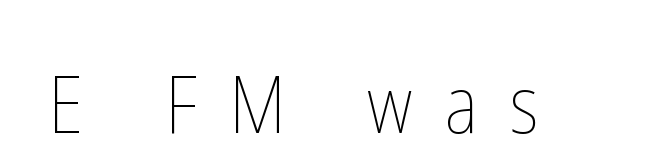
{"italic": "no", "bold": "no", "weight": "thin", "width": "condensed", "stroke_contrast": "low", "x_height": "medium", "monospaced": "no", "underline": "no", "letter_spacing": "wide", "letter_spacing_em": 0.41, "glyph_px": 79}
